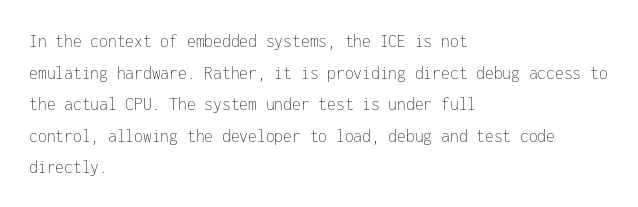
The image shows 20 px text type, upright; set left-aligned, normal line spacing (1.58x), normal letter spacing, not underlined.
